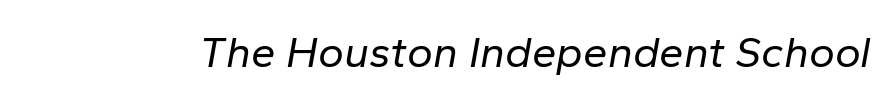
Q: Is the text bold? A: No.
Q: Is the text italic (slanted)? A: Yes, it leans right by about 10 degrees.
Q: Is the text underlined? A: No.
Q: Is the spacing between letters normal or unusually wide? A: Normal.
Q: Width (condensed, normal, or wide)? A: Normal.
Q: Stroke contrast? A: Low.
Q: x-height? A: Medium.
Q: Monospaced? A: No.
